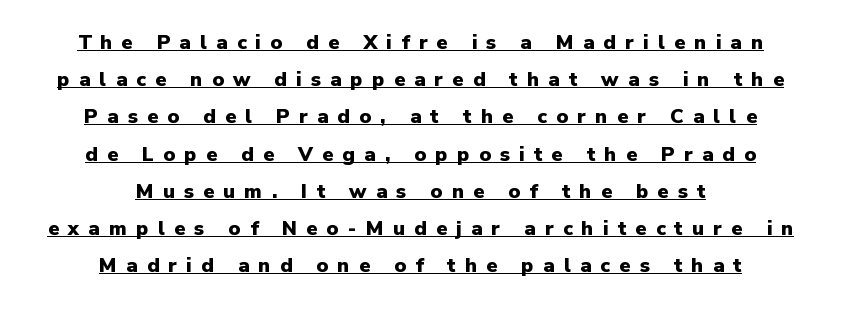
{"italic": "no", "bold": "yes", "underline": "yes", "align": "center", "line_spacing_ratio": 1.86, "letter_spacing": "wide", "letter_spacing_em": 0.46, "glyph_px": 20}
